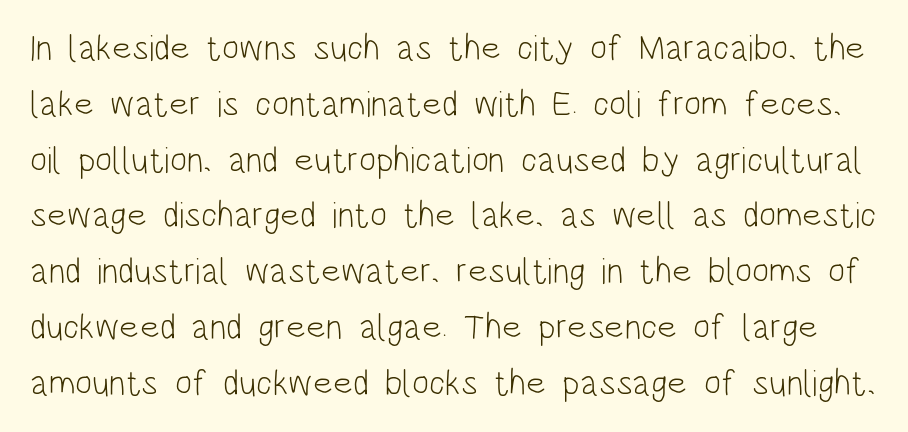
Regarding leading, the lines here are spaced in the standard way. Do the characters align in a grid? No, the font is proportional. The words here are not underlined. Short note: letters normally spaced. This reads as an unemphasized weight, regular at the heaviest. Stroke terminals: plain, sans-serif.
